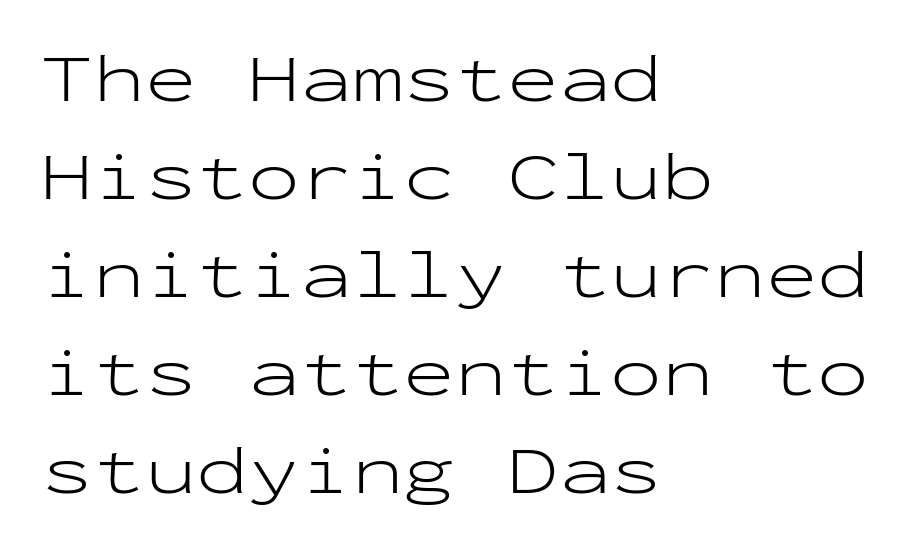
The image shows 69 px light, wide sans-serif type, upright, monospaced; set left-aligned, normal line spacing (1.42x), normal letter spacing, not underlined; low stroke contrast and a medium x-height.
